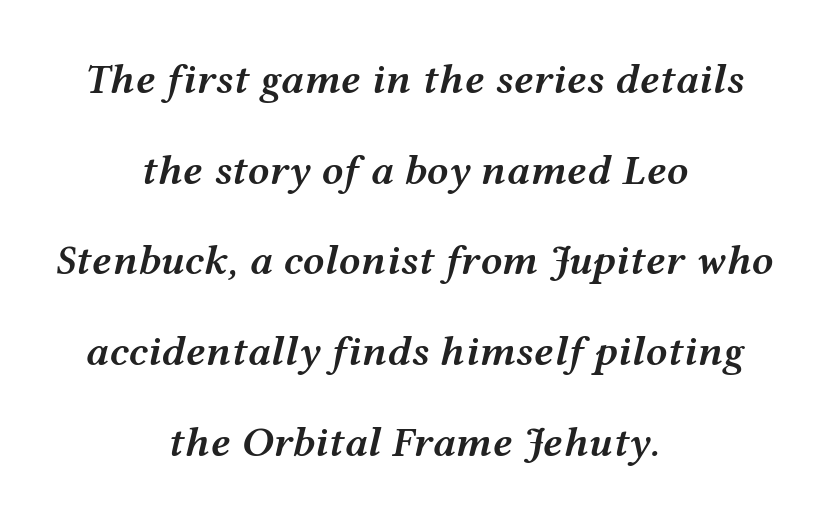
{"italic": "yes", "lean": "right", "slant_degrees": 12, "bold": "semi", "weight": "semibold", "width": "wide", "stroke_contrast": "medium", "x_height": "medium", "monospaced": "no", "underline": "no", "align": "center", "line_spacing": "loose", "line_spacing_ratio": 2.11, "letter_spacing": "normal", "letter_spacing_em": 0.0, "glyph_px": 43}
